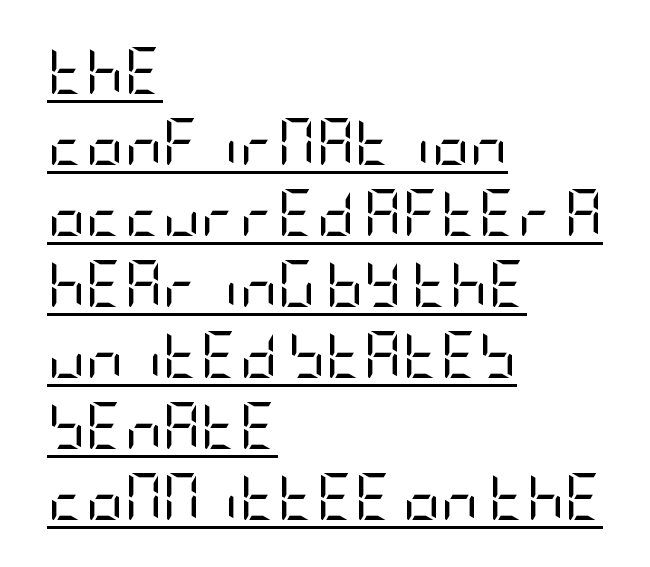
The image shows 47 px regular-weight, condensed sans-serif type, upright; set left-aligned, normal line spacing (1.51x), normal letter spacing, underlined; low stroke contrast and a large x-height.
